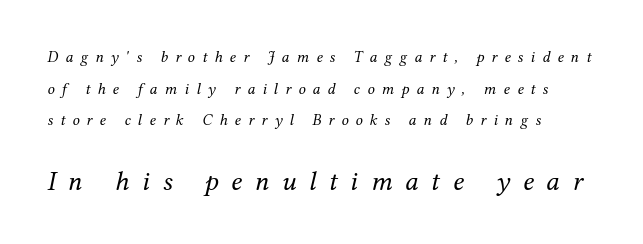
The image shows 28 px regular-weight serif type, italic (leaning right); set left-aligned, loose line spacing (1.97x), unusually wide letter spacing (+0.45 em), not underlined; the second (bottom) block is 1.75x larger; medium stroke contrast and a medium x-height.
